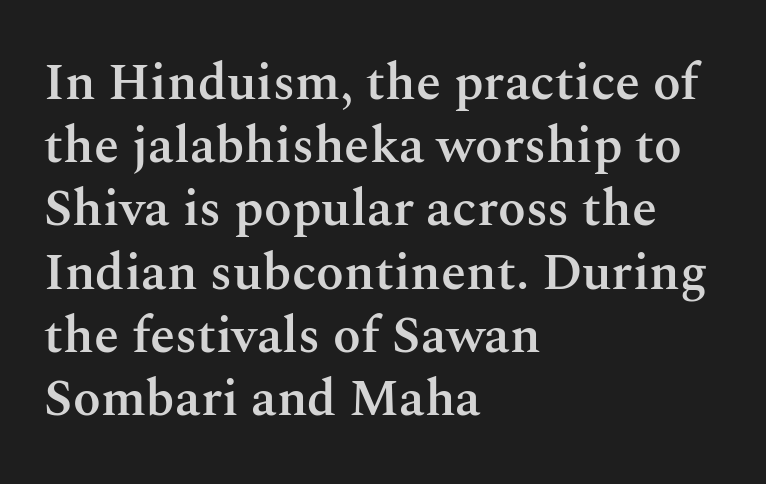
Q: Is the text bold? A: Semi-bold.
Q: Is the text italic (slanted)? A: No, it is upright.
Q: Is the typeface a serif or a sans-serif typeface? A: Serif.
Q: Is the text underlined? A: No.
Q: How is the paragraph aligned? A: Left-aligned.
Q: Is the spacing between letters normal or unusually wide? A: Normal.
Q: Width (condensed, normal, or wide)? A: Normal.
Q: Stroke contrast? A: Medium.
Q: x-height? A: Medium.
Q: Monospaced? A: No.
